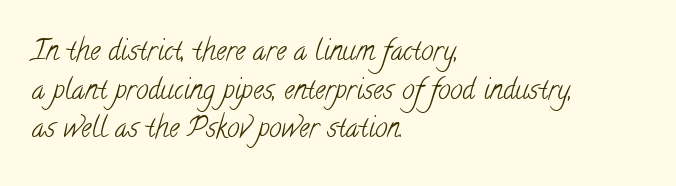
Q: Is the text bold? A: No.
Q: Is the typeface a serif or a sans-serif typeface? A: Serif.
Q: Is the text underlined? A: No.
Q: How is the paragraph aligned? A: Left-aligned.
Q: Is the spacing between letters normal or unusually wide? A: Normal.
Q: Is the spacing between lines tight, normal or loose? A: Normal.
Q: Width (condensed, normal, or wide)? A: Condensed.
Q: Stroke contrast? A: Low.
Q: x-height? A: Small.
Q: Monospaced? A: No.
